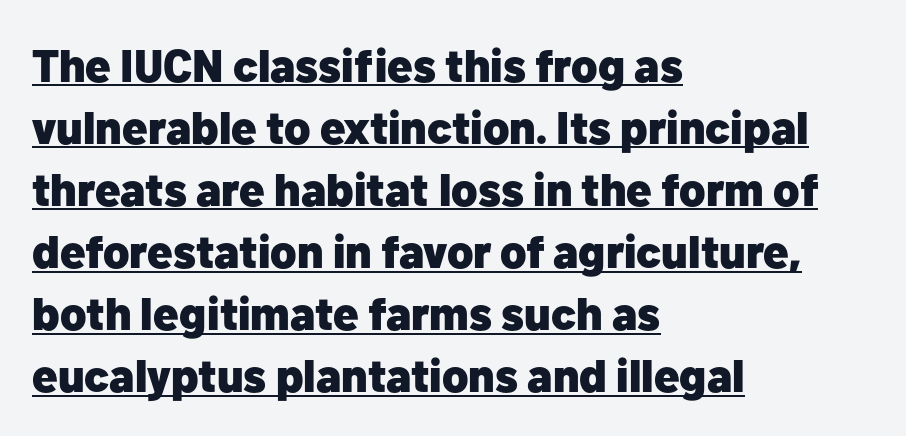
{"serif": "no", "italic": "no", "bold": "yes", "weight": "heavy", "width": "normal", "stroke_contrast": "low", "x_height": "medium", "monospaced": "no", "underline": "yes", "align": "left", "line_spacing": "normal", "line_spacing_ratio": 1.35, "letter_spacing": "normal", "letter_spacing_em": 0.0, "glyph_px": 46}
